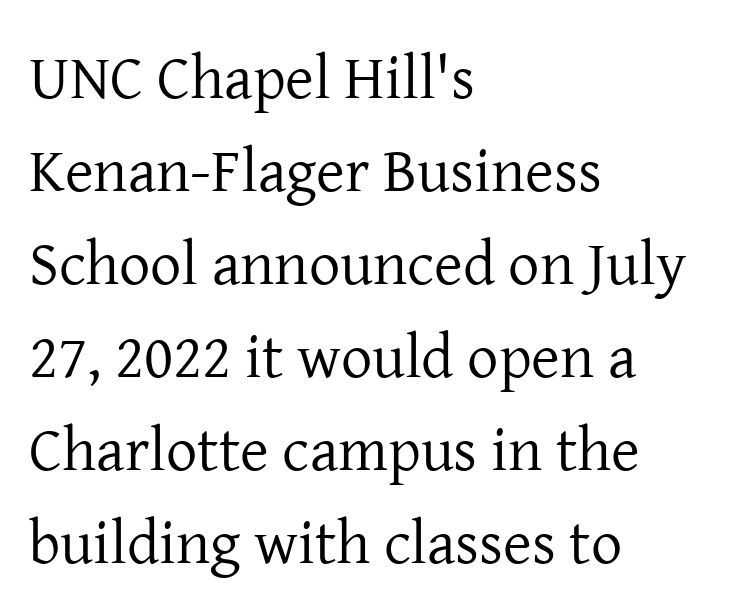
Alignment: flush left. Honestly, the row spacing looks completely unremarkable. Does the type have serifs? Yes, each stem ends in a small foot. Each row of text sits above clean, open space.
